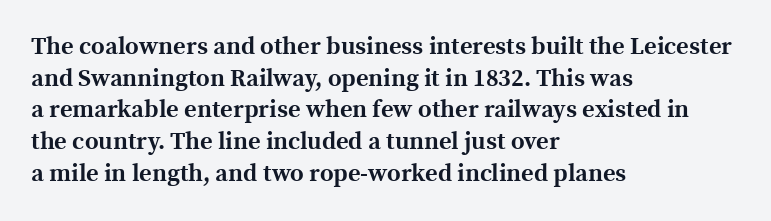
Q: Is the text bold? A: Yes.
Q: Is the text italic (slanted)? A: No, it is upright.
Q: Is the text underlined? A: No.
Q: How is the paragraph aligned? A: Left-aligned.
Q: Is the spacing between letters normal or unusually wide? A: Normal.
Q: Is the spacing between lines tight, normal or loose? A: Normal.
